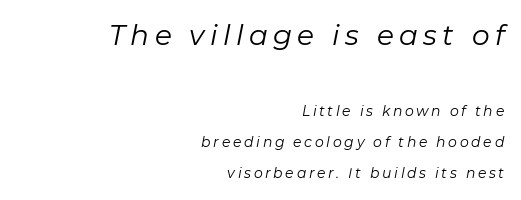
Q: Is the text bold? A: No.
Q: Is the text italic (slanted)? A: Yes, it leans right by about 11 degrees.
Q: Is the text underlined? A: No.
Q: How is the paragraph aligned? A: Right-aligned.
Q: Is the spacing between lines tight, normal or loose? A: Loose.
Q: Which block of text is set in a larger size, the first (top) or the second (bottom)? A: The first (top) one.
Q: Width (condensed, normal, or wide)? A: Normal.
Q: Stroke contrast? A: Low.
Q: x-height? A: Medium.
Q: Monospaced? A: No.
